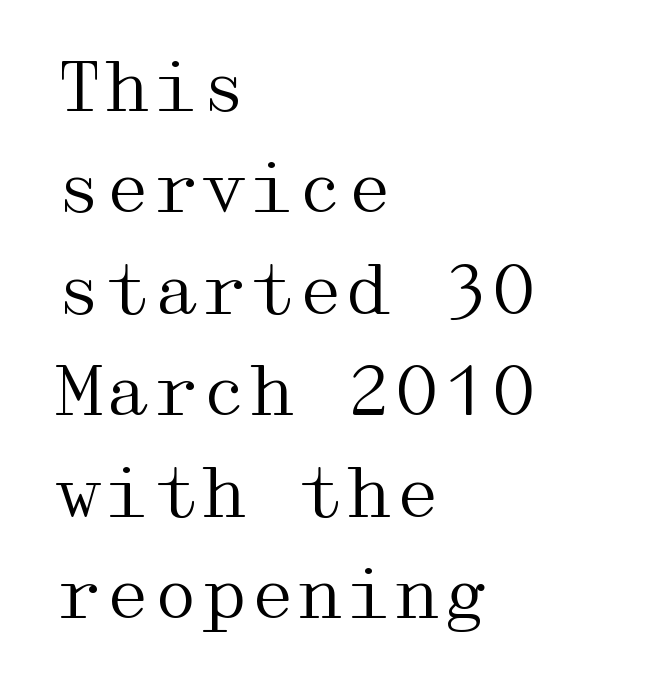
Q: Is the text bold? A: No.
Q: Is the text italic (slanted)? A: No, it is upright.
Q: Is the typeface a serif or a sans-serif typeface? A: Serif.
Q: Is the text underlined? A: No.
Q: How is the paragraph aligned? A: Left-aligned.
Q: Is the spacing between letters normal or unusually wide? A: Normal.
Q: Is the spacing between lines tight, normal or loose? A: Normal.
Q: Width (condensed, normal, or wide)? A: Wide.
Q: Stroke contrast? A: Medium.
Q: x-height? A: Medium.
